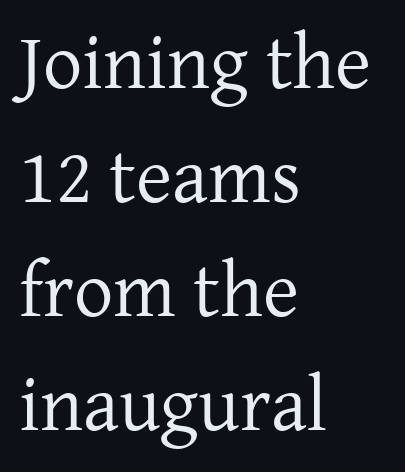
Q: Is the text bold? A: No.
Q: Is the text italic (slanted)? A: No, it is upright.
Q: Is the typeface a serif or a sans-serif typeface? A: Serif.
Q: Is the text underlined? A: No.
Q: How is the paragraph aligned? A: Left-aligned.
Q: Is the spacing between letters normal or unusually wide? A: Normal.
Q: Is the spacing between lines tight, normal or loose? A: Normal.
Q: Width (condensed, normal, or wide)? A: Normal.
Q: Stroke contrast? A: Low.
Q: x-height? A: Medium.
Q: Monospaced? A: No.
